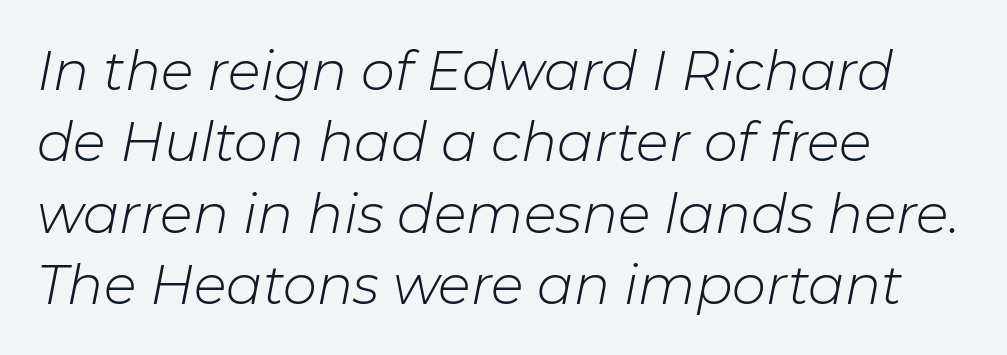
The lines sit at an ordinary, default distance from one another. The passage shown is typed in a proportional face where columns would drift. Between one letter and the next there's only the usual sliver of space. The text block is weighted toward the left margin, trailing off unevenly rightward.
